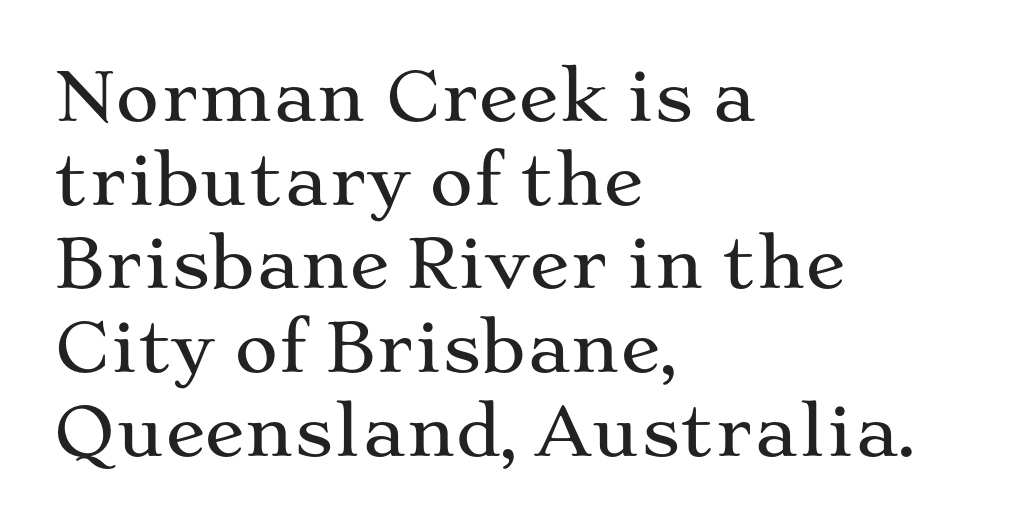
The face used here is proportionally spaced, like ordinary book or web type. Glyph-to-glyph distance matches everyday printed text. Italic: no, the glyphs are upright roman. Quick note: interline space is typical. Typographically, this falls in the serif category.
